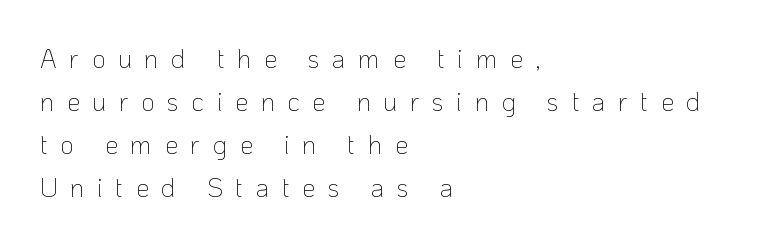
The letterforms sit at book weight or below. Typeset ragged right — the left edge is the straight one. Type without underlining. The lines sit at an ordinary, default distance from one another. This rendering widens character spacing well past its baseline value. Nope, not italic — everything's standing straight.
